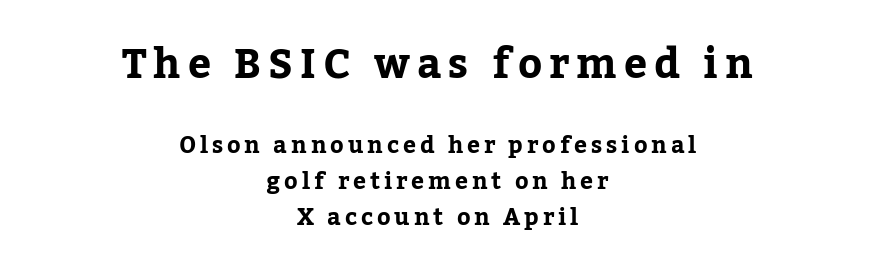
{"serif": "yes", "italic": "no", "bold": "yes", "weight": "bold", "width": "normal", "stroke_contrast": "low", "x_height": "medium", "monospaced": "no", "underline": "no", "align": "center", "line_spacing": "normal", "line_spacing_ratio": 1.58, "larger_block": "first", "size_ratio": 1.78, "glyph_px": 41}
